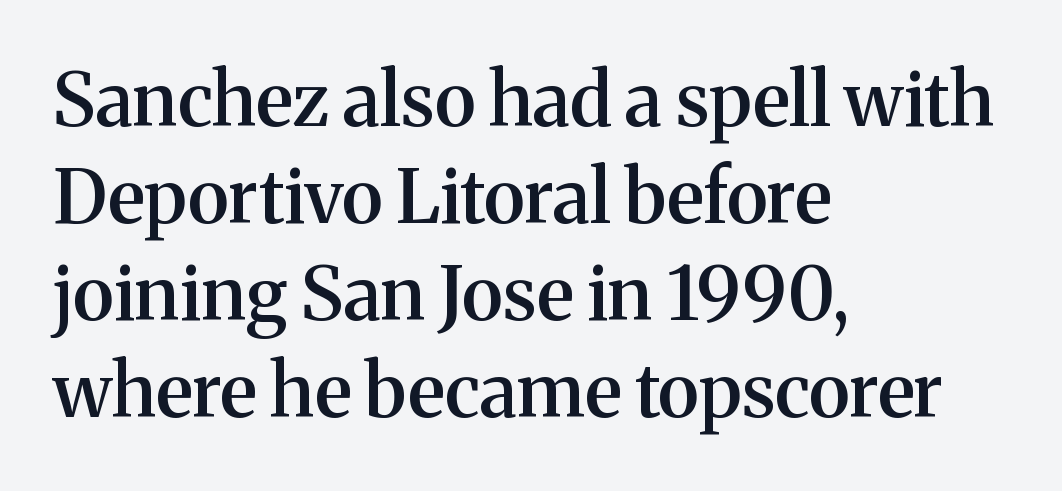
The image shows 74 px semibold serif type, upright; set left-aligned, normal line spacing (1.31x), normal letter spacing, not underlined; medium stroke contrast and a medium x-height.
